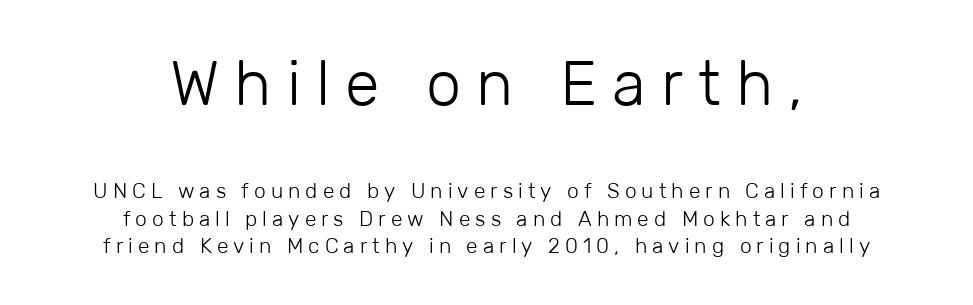
Q: Is the text bold? A: No.
Q: Is the text italic (slanted)? A: No, it is upright.
Q: Is the typeface a serif or a sans-serif typeface? A: Sans-serif.
Q: Is the text underlined? A: No.
Q: How is the paragraph aligned? A: Centered.
Q: Is the spacing between letters normal or unusually wide? A: Unusually wide.
Q: Is the spacing between lines tight, normal or loose? A: Normal.
Q: Which block of text is set in a larger size, the first (top) or the second (bottom)? A: The first (top) one.
Q: Width (condensed, normal, or wide)? A: Normal.
Q: Stroke contrast? A: Low.
Q: x-height? A: Medium.
Q: Monospaced? A: No.
